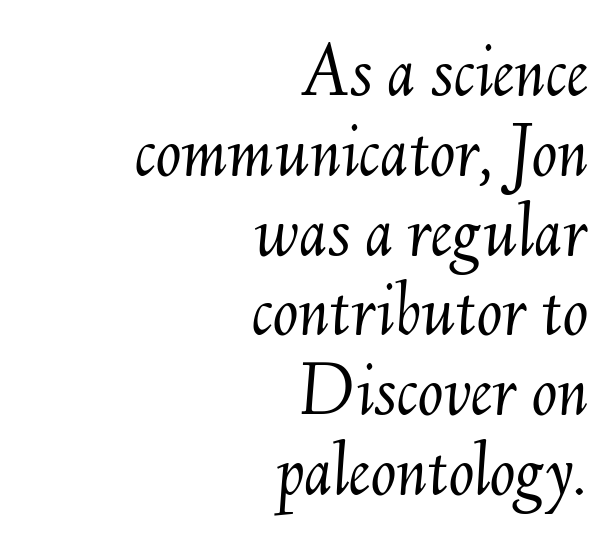
The whole block is typeset with a tilt. These lines are rendered in a variable-pitch font. The face used here is rendered with its standard letterfit. The line-height multiplier appears low, near solid setting. A light-to-regular cut is what we see here.
